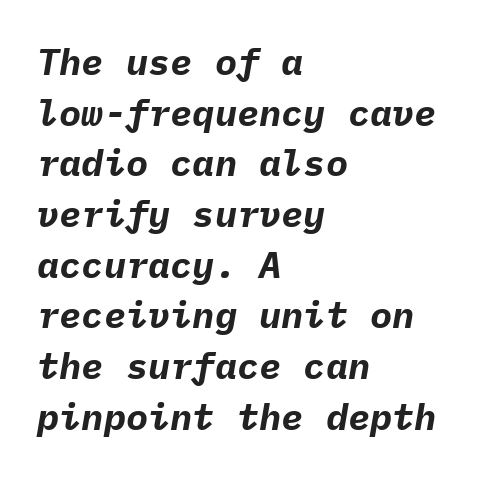
{"italic": "yes", "lean": "right", "slant_degrees": 9, "bold": "yes", "weight": "bold", "width": "normal", "stroke_contrast": "low", "x_height": "medium", "monospaced": "yes", "underline": "no", "align": "left", "line_spacing": "normal", "line_spacing_ratio": 1.37, "letter_spacing": "normal", "letter_spacing_em": 0.0, "glyph_px": 37}
